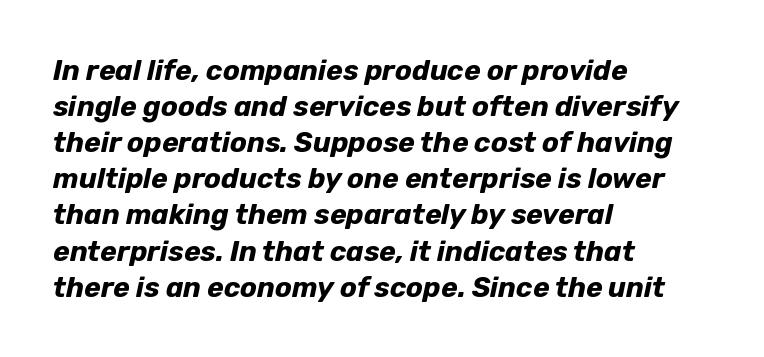
The image shows 28 px bold type, italic (leaning right); set left-aligned, normal line spacing (1.29x), normal letter spacing, not underlined; low stroke contrast and a medium x-height.
